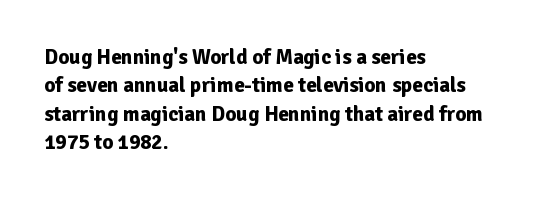
{"italic": "no", "bold": "yes", "underline": "no", "align": "left", "line_spacing": "normal", "line_spacing_ratio": 1.35, "letter_spacing": "normal", "letter_spacing_em": 0.0, "glyph_px": 21}
